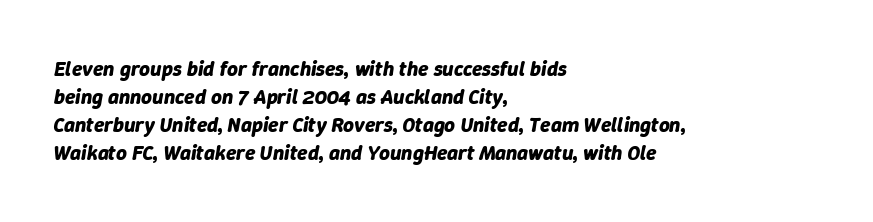
{"italic": "yes", "lean": "right", "slant_degrees": 9, "bold": "yes", "underline": "no", "align": "left", "line_spacing": "normal", "line_spacing_ratio": 1.34, "letter_spacing": "normal", "letter_spacing_em": 0.0, "glyph_px": 21}
